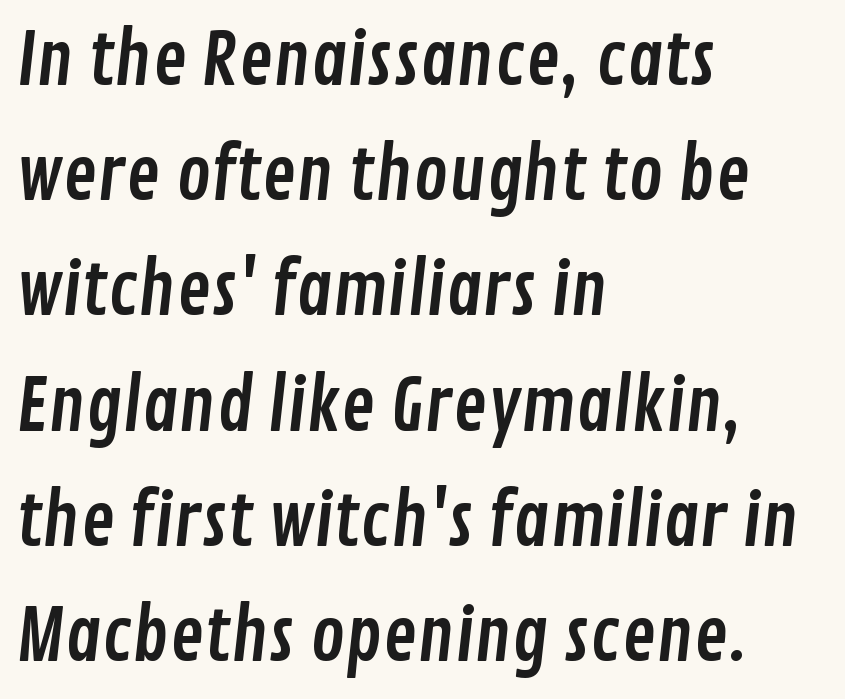
The image shows 72 px condensed sans-serif type; set left-aligned, normal line spacing (1.6x), normal letter spacing, not underlined; low stroke contrast and a medium x-height.
